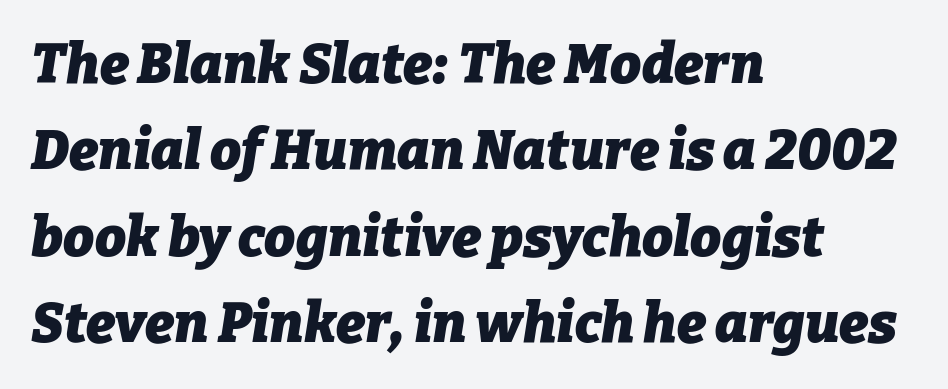
The image shows 55 px heavy type, italic (leaning right); set left-aligned, normal line spacing (1.57x), normal letter spacing, not underlined; low stroke contrast and a medium x-height.
